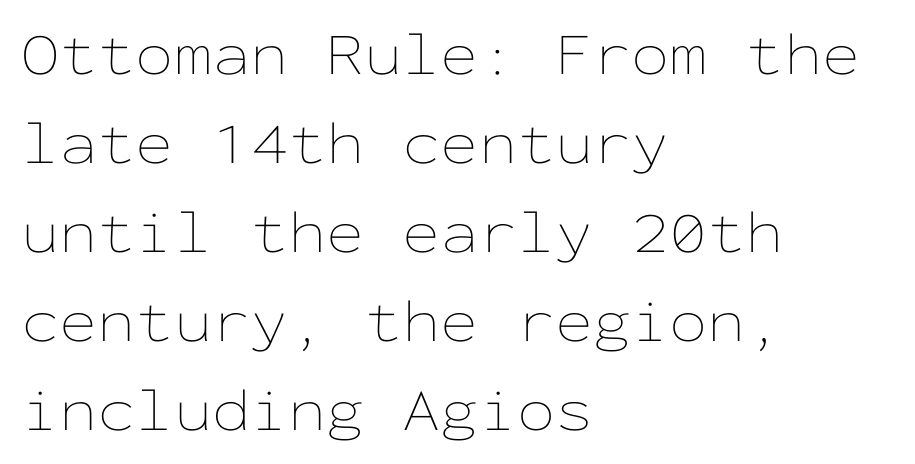
Q: Is the text bold? A: No.
Q: Is the text italic (slanted)? A: No, it is upright.
Q: Is the text underlined? A: No.
Q: How is the paragraph aligned? A: Left-aligned.
Q: Is the spacing between letters normal or unusually wide? A: Normal.
Q: Is the spacing between lines tight, normal or loose? A: Normal.
Q: Width (condensed, normal, or wide)? A: Wide.
Q: Stroke contrast? A: Low.
Q: x-height? A: Medium.
Q: Monospaced? A: Yes.
